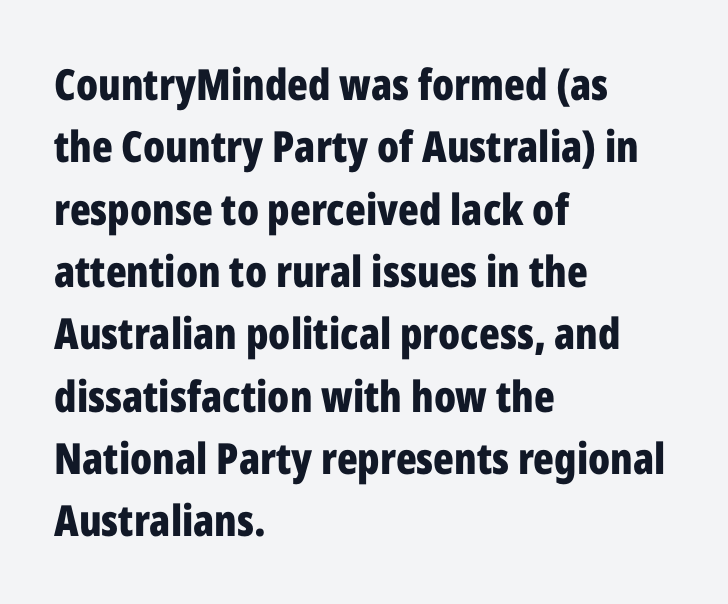
The image shows 43 px bold, condensed sans-serif type, upright; set left-aligned, normal line spacing (1.45x), normal letter spacing, not underlined; low stroke contrast and a medium x-height.
